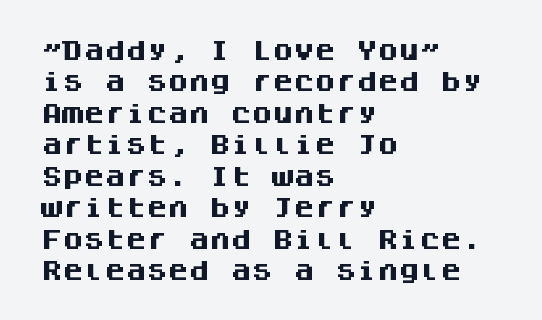
The image shows 21 px bold type, upright; set left-aligned, normal line spacing (1.5x), normal letter spacing, not underlined.
